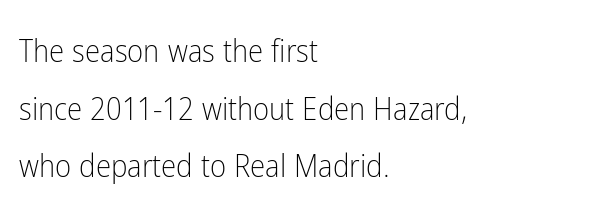
{"serif": "no", "italic": "no", "bold": "no", "weight": "light", "width": "condensed", "stroke_contrast": "low", "x_height": "medium", "monospaced": "no", "underline": "no", "align": "left", "line_spacing_ratio": 1.86, "letter_spacing": "normal", "letter_spacing_em": 0.0, "glyph_px": 31}
